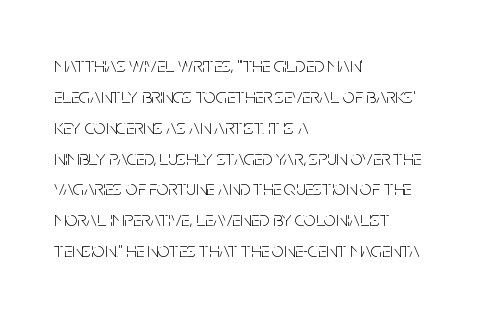
If you drew a line through each stem, it would be perfectly vertical. Leftover space on each line is placed entirely after the last word. The vertical gap from one line to the next is medium. The specimen omits any rule beneath the text block's lines.
